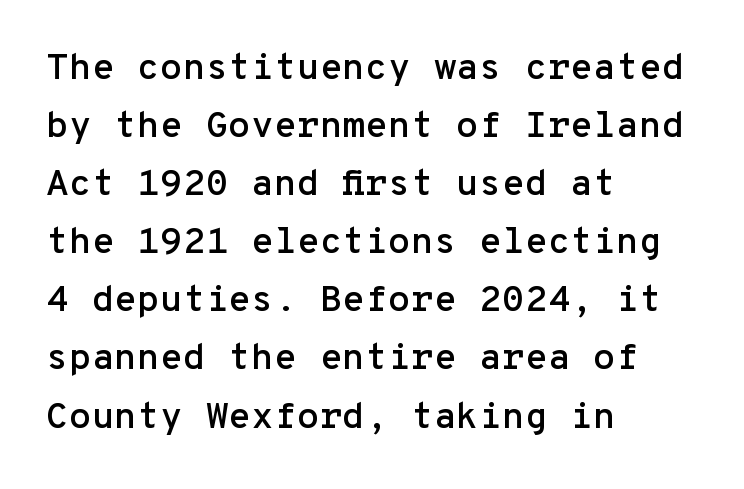
Q: Is the text italic (slanted)? A: No, it is upright.
Q: Is the typeface a serif or a sans-serif typeface? A: Sans-serif.
Q: Is the text underlined? A: No.
Q: How is the paragraph aligned? A: Left-aligned.
Q: Is the spacing between letters normal or unusually wide? A: Normal.
Q: Is the spacing between lines tight, normal or loose? A: Normal.
Q: Width (condensed, normal, or wide)? A: Normal.
Q: Stroke contrast? A: Low.
Q: x-height? A: Medium.
Q: Monospaced? A: Yes.
